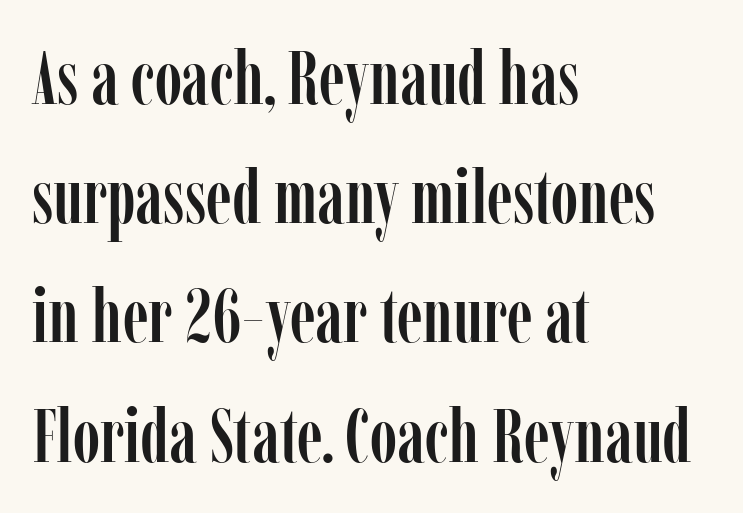
The image shows 75 px condensed serif type, upright; set left-aligned, normal line spacing (1.59x), normal letter spacing, not underlined; low stroke contrast and a medium x-height.
